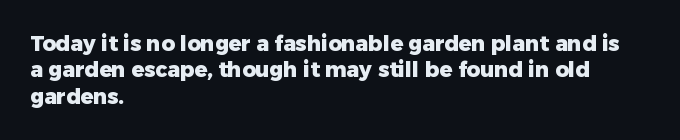
Q: Is the text bold? A: Yes.
Q: Is the text italic (slanted)? A: No, it is upright.
Q: Is the text underlined? A: No.
Q: How is the paragraph aligned? A: Left-aligned.
Q: Is the spacing between letters normal or unusually wide? A: Normal.
Q: Is the spacing between lines tight, normal or loose? A: Normal.
